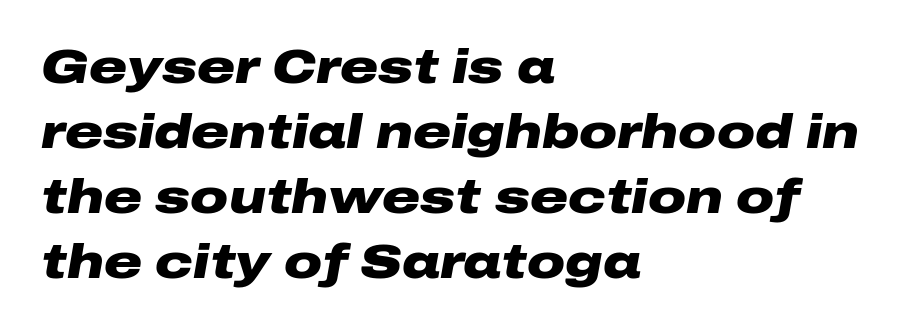
Compared with an ordinary text face, these strokes are far heavier — a full bold. The rendering uses natural spacing where letterforms have individual widths. If you drew a line through each stem, it would be angled. No word sits above an underline. Each new line begins a customary step beneath the previous one.
